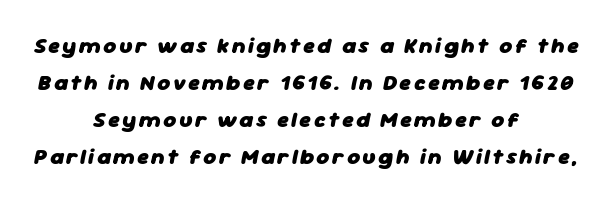
{"italic": "yes", "lean": "right", "slant_degrees": 11, "bold": "yes", "underline": "no", "align": "center", "line_spacing": "normal", "line_spacing_ratio": 1.68, "glyph_px": 22}
